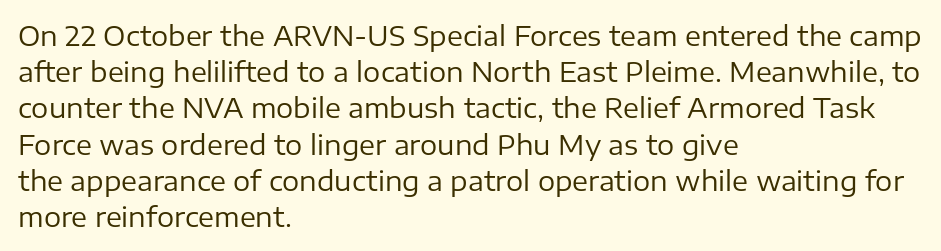
{"italic": "no", "bold": "no", "underline": "no", "align": "left", "line_spacing": "normal", "line_spacing_ratio": 1.34, "letter_spacing": "normal", "letter_spacing_em": 0.0, "glyph_px": 27}
